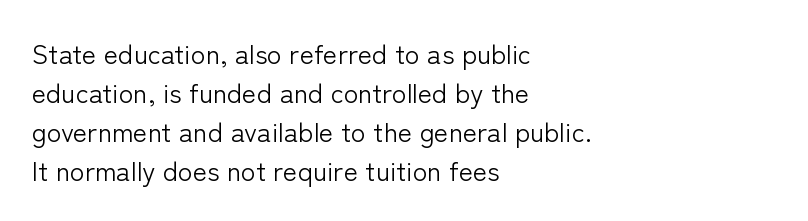
The image shows 27 px text type, upright; set left-aligned, normal line spacing (1.44x), normal letter spacing, not underlined.
